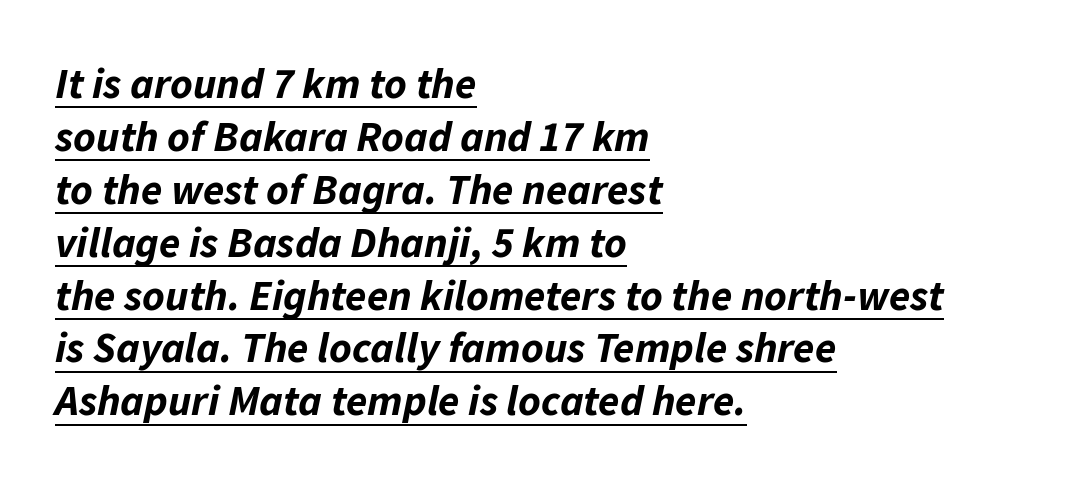
The image shows 43 px bold type, italic (leaning right); set left-aligned, line spacing 1.23x, normal letter spacing, underlined; low stroke contrast and a medium x-height.
